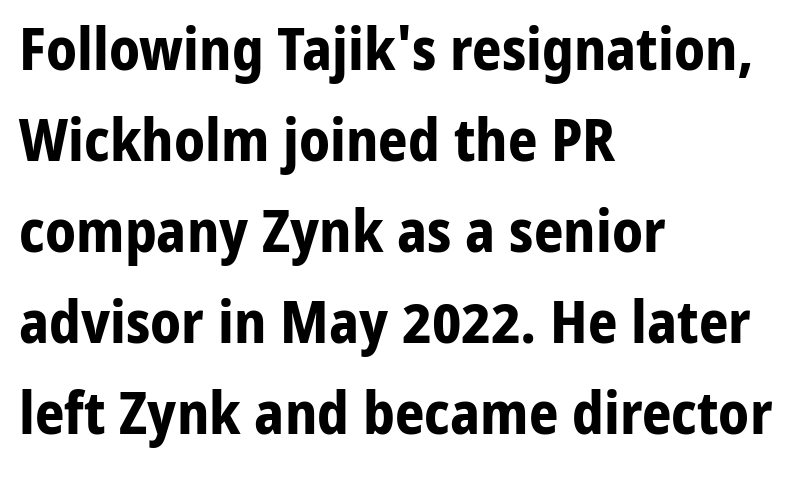
{"serif": "no", "italic": "no", "bold": "yes", "weight": "bold", "width": "normal", "stroke_contrast": "low", "x_height": "medium", "monospaced": "no", "underline": "no", "align": "left", "line_spacing": "normal", "line_spacing_ratio": 1.57, "letter_spacing": "normal", "letter_spacing_em": 0.0, "glyph_px": 58}
